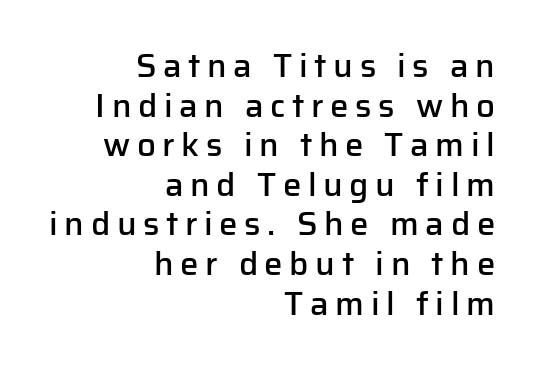
Q: Is the text bold? A: Semi-bold.
Q: Is the text italic (slanted)? A: No, it is upright.
Q: Is the typeface a serif or a sans-serif typeface? A: Sans-serif.
Q: Is the text underlined? A: No.
Q: How is the paragraph aligned? A: Right-aligned.
Q: Is the spacing between letters normal or unusually wide? A: Unusually wide.
Q: Width (condensed, normal, or wide)? A: Normal.
Q: Stroke contrast? A: Low.
Q: x-height? A: Medium.
Q: Monospaced? A: No.
